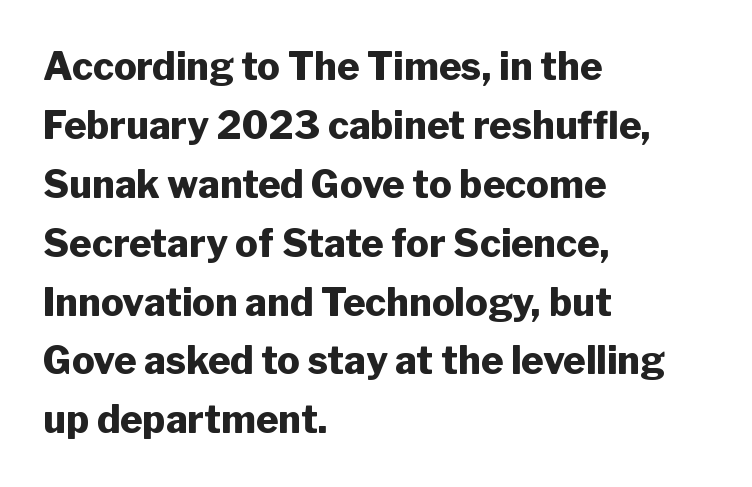
{"serif": "no", "italic": "no", "bold": "yes", "weight": "heavy", "width": "normal", "stroke_contrast": "low", "x_height": "medium", "monospaced": "no", "underline": "no", "align": "left", "line_spacing": "normal", "line_spacing_ratio": 1.55, "letter_spacing": "normal", "letter_spacing_em": 0.0, "glyph_px": 38}
